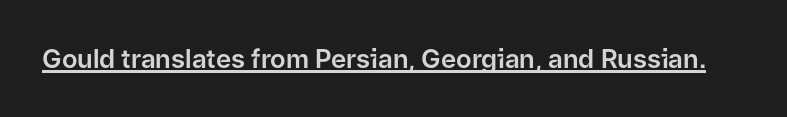
The image shows 26 px text type, upright; set normal letter spacing, underlined.
